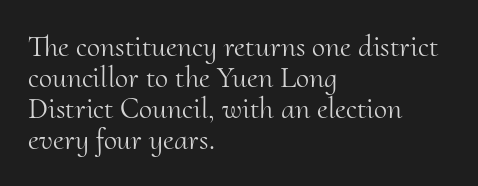
Q: Is the text bold? A: No.
Q: Is the text italic (slanted)? A: No, it is upright.
Q: Is the typeface a serif or a sans-serif typeface? A: Serif.
Q: Is the text underlined? A: No.
Q: How is the paragraph aligned? A: Left-aligned.
Q: Is the spacing between letters normal or unusually wide? A: Normal.
Q: Is the spacing between lines tight, normal or loose? A: Tight.
Q: Width (condensed, normal, or wide)? A: Normal.
Q: Stroke contrast? A: Medium.
Q: x-height? A: Small.
Q: Monospaced? A: No.
